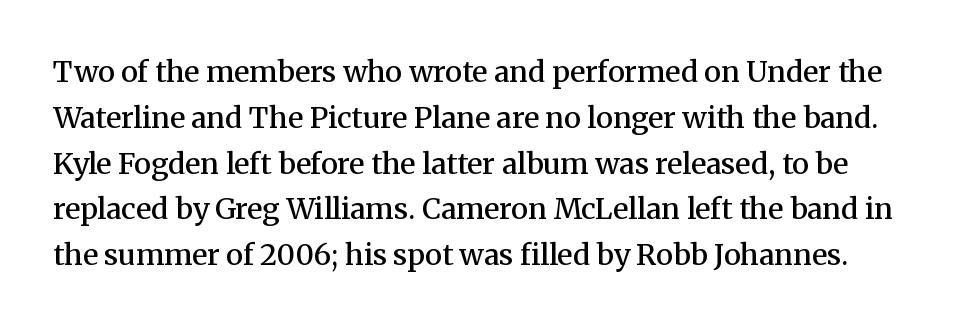
{"serif": "yes", "italic": "no", "bold": "semi", "weight": "semibold", "width": "normal", "stroke_contrast": "medium", "x_height": "medium", "monospaced": "no", "underline": "no", "line_spacing": "normal", "line_spacing_ratio": 1.58, "letter_spacing": "normal", "letter_spacing_em": 0.0, "glyph_px": 29}
